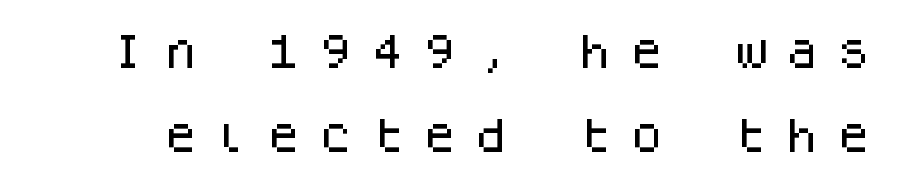
The space beneath each line is pristine and unruled. The lettering stays uniformly vertical, giving the passage a roman look. Caption: expanded tracking, letters set apart. Each letter, wide or thin by design, is forced into the same width here.
